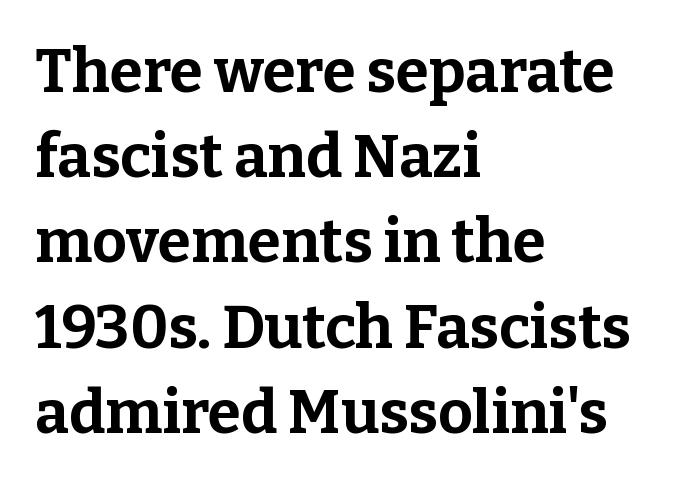
Q: Is the text bold? A: Yes.
Q: Is the text italic (slanted)? A: No, it is upright.
Q: Is the typeface a serif or a sans-serif typeface? A: Serif.
Q: Is the text underlined? A: No.
Q: How is the paragraph aligned? A: Left-aligned.
Q: Is the spacing between letters normal or unusually wide? A: Normal.
Q: Is the spacing between lines tight, normal or loose? A: Normal.
Q: Width (condensed, normal, or wide)? A: Normal.
Q: Stroke contrast? A: Low.
Q: x-height? A: Medium.
Q: Monospaced? A: No.
